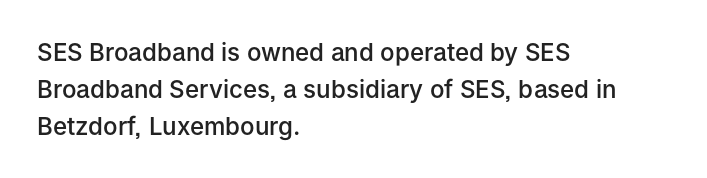
The image shows 24 px text type, upright; set left-aligned, normal line spacing (1.54x), normal letter spacing, not underlined.
